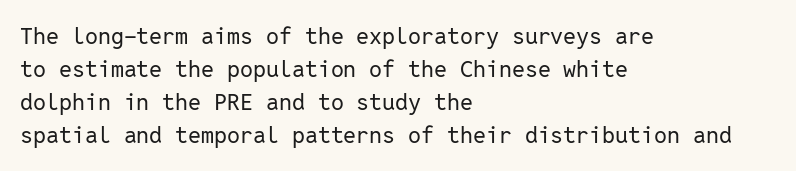
Q: Is the text bold? A: No.
Q: Is the text italic (slanted)? A: No, it is upright.
Q: Is the text underlined? A: No.
Q: How is the paragraph aligned? A: Left-aligned.
Q: Is the spacing between letters normal or unusually wide? A: Normal.
Q: Is the spacing between lines tight, normal or loose? A: Normal.
